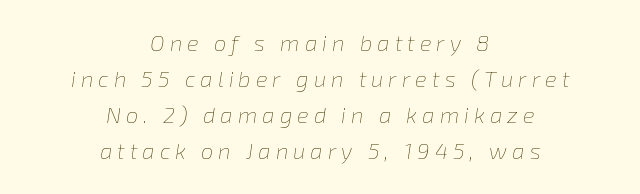
Q: Is the text bold? A: No.
Q: Is the text italic (slanted)? A: Yes, it leans right by about 8 degrees.
Q: Is the text underlined? A: No.
Q: How is the paragraph aligned? A: Centered.
Q: Is the spacing between letters normal or unusually wide? A: Unusually wide.
Q: Is the spacing between lines tight, normal or loose? A: Normal.
